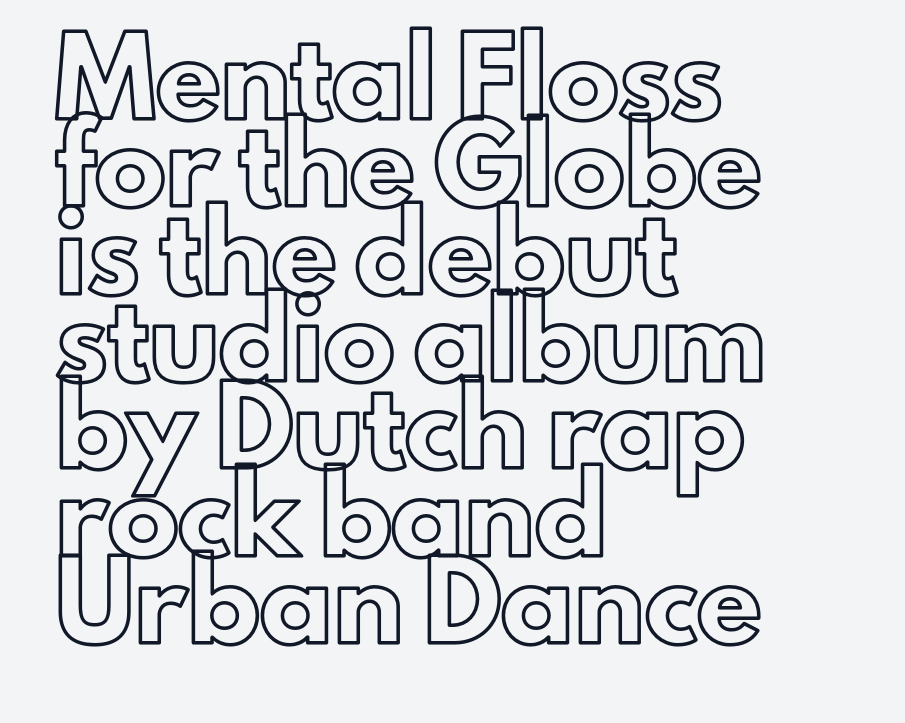
{"italic": "no", "width": "normal", "x_height": "small", "monospaced": "no", "underline": "no", "align": "left", "line_spacing_ratio": 1.23, "letter_spacing": "normal", "letter_spacing_em": 0.0, "glyph_px": 71}
